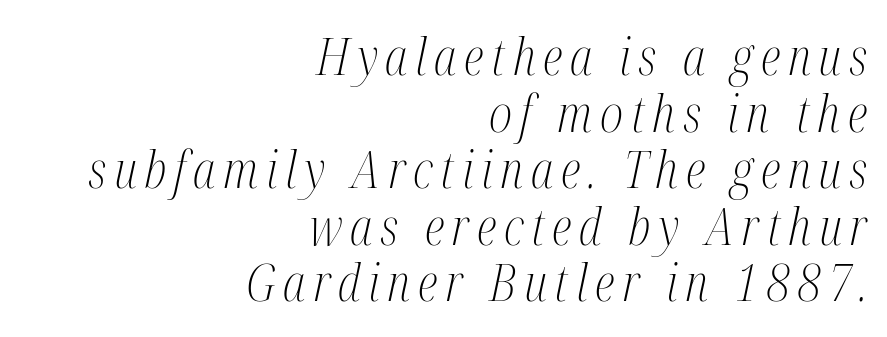
Letters rest on an invisible, unmarked baseline. Line endings align vertically; line beginnings do not. To sum up the face: it has serifs. One glance says dense: line gaps are narrower than usual. Character widths vary here, with narrow letters taking less room than wide ones. In terms of posture, this sample is oblique.
